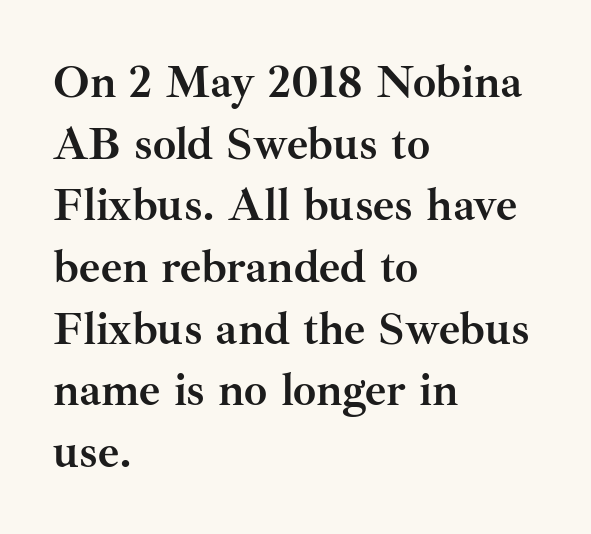
The paragraph has a hard left edge and a soft right edge. Typographically, this falls in the serif category. The letters advance in unequal steps, a hallmark of proportional type. Type without underlining. The space between consecutive lines is moderate.
